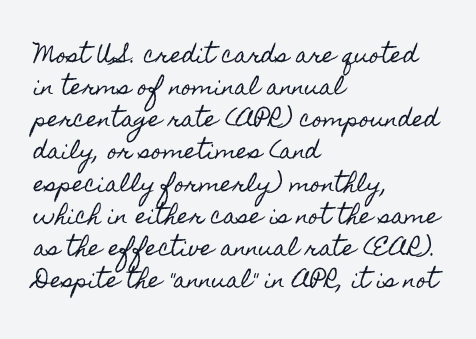
Layout note: lines flush left. The string is rendered with underlining switched off. The line texture is even and compact thanks to regular tracking. The space between consecutive lines is moderate.
